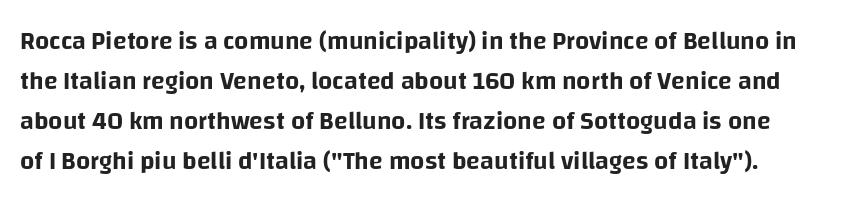
The letters sit at their default tracking, neither squeezed nor spread. Honestly, there is no underline to notice here at all. Honestly, the row spacing looks completely unremarkable. Posture: vertical.
